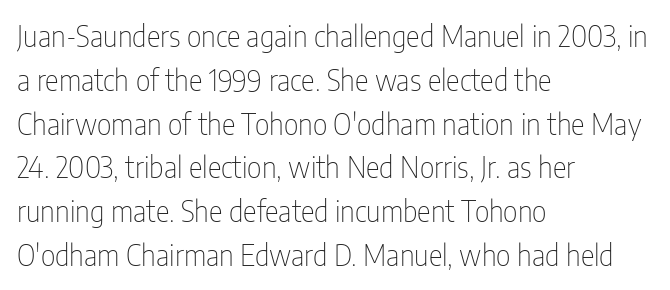
Q: Is the text bold? A: No.
Q: Is the text italic (slanted)? A: No, it is upright.
Q: Is the typeface a serif or a sans-serif typeface? A: Sans-serif.
Q: Is the text underlined? A: No.
Q: How is the paragraph aligned? A: Left-aligned.
Q: Is the spacing between letters normal or unusually wide? A: Normal.
Q: Is the spacing between lines tight, normal or loose? A: Normal.
Q: Width (condensed, normal, or wide)? A: Condensed.
Q: Stroke contrast? A: Low.
Q: x-height? A: Medium.
Q: Monospaced? A: No.
